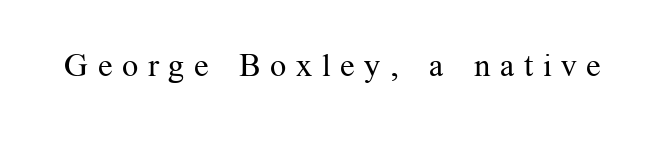
Q: Is the text bold? A: No.
Q: Is the text italic (slanted)? A: No, it is upright.
Q: Is the typeface a serif or a sans-serif typeface? A: Serif.
Q: Is the text underlined? A: No.
Q: Is the spacing between letters normal or unusually wide? A: Unusually wide.
Q: Width (condensed, normal, or wide)? A: Normal.
Q: Stroke contrast? A: Medium.
Q: x-height? A: Medium.
Q: Monospaced? A: No.
